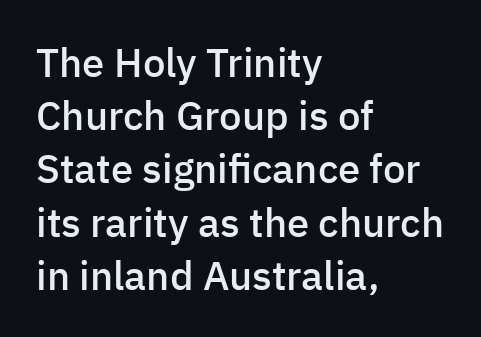
In CSS terms this would be text-align: left. Italic? Not at all — the glyphs are vertical. The passage shown stacks its lines at a standard gap. Look at the bottom of the vertical strokes: they stop flat, with no serifs. Letter spacing: default.
